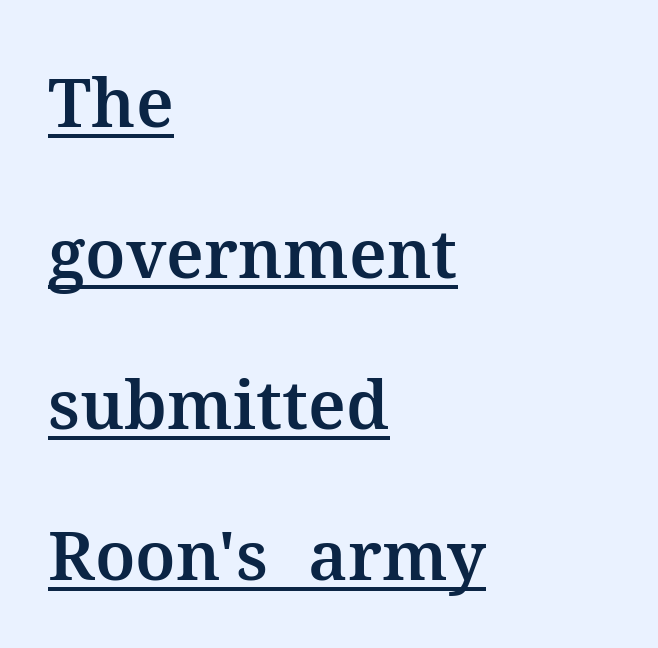
Q: Is the text italic (slanted)? A: No, it is upright.
Q: Is the typeface a serif or a sans-serif typeface? A: Serif.
Q: Is the text underlined? A: Yes.
Q: How is the paragraph aligned? A: Left-aligned.
Q: Is the spacing between letters normal or unusually wide? A: Normal.
Q: Is the spacing between lines tight, normal or loose? A: Loose.
Q: Width (condensed, normal, or wide)? A: Normal.
Q: Stroke contrast? A: Medium.
Q: x-height? A: Medium.
Q: Monospaced? A: No.
